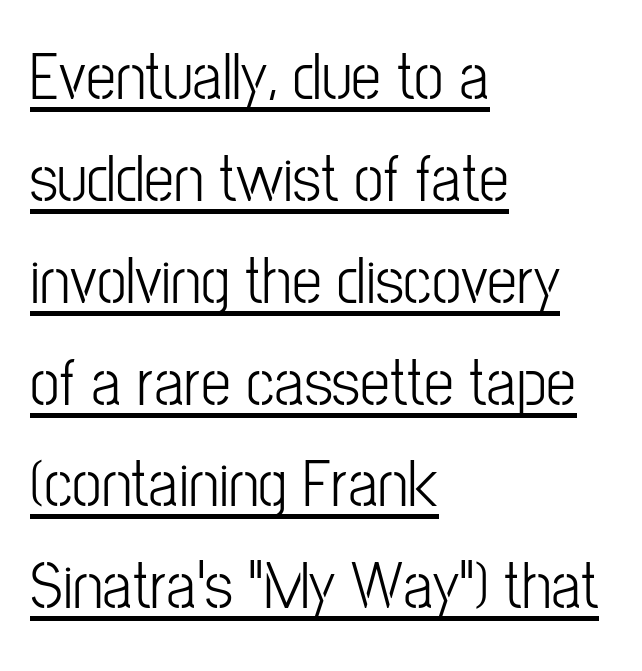
Q: Is the text italic (slanted)? A: No, it is upright.
Q: Is the typeface a serif or a sans-serif typeface? A: Sans-serif.
Q: Is the text underlined? A: Yes.
Q: How is the paragraph aligned? A: Left-aligned.
Q: Is the spacing between letters normal or unusually wide? A: Normal.
Q: Is the spacing between lines tight, normal or loose? A: Normal.
Q: Width (condensed, normal, or wide)? A: Condensed.
Q: Stroke contrast? A: Low.
Q: x-height? A: Medium.
Q: Monospaced? A: No.
